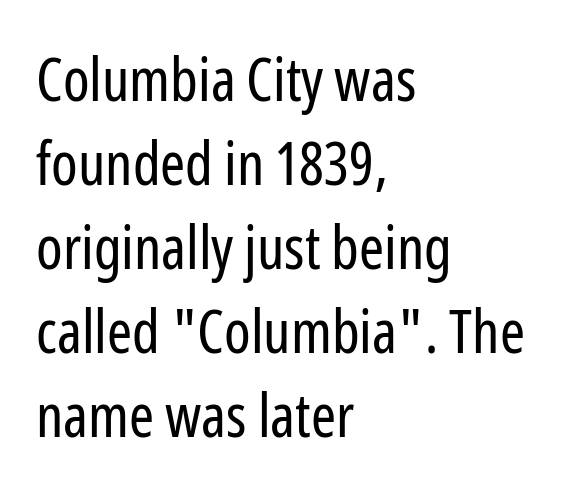
{"serif": "no", "italic": "no", "bold": "no", "weight": "regular", "width": "condensed", "stroke_contrast": "low", "x_height": "medium", "monospaced": "no", "underline": "no", "align": "left", "line_spacing": "normal", "line_spacing_ratio": 1.4, "letter_spacing": "normal", "letter_spacing_em": 0.0, "glyph_px": 60}
